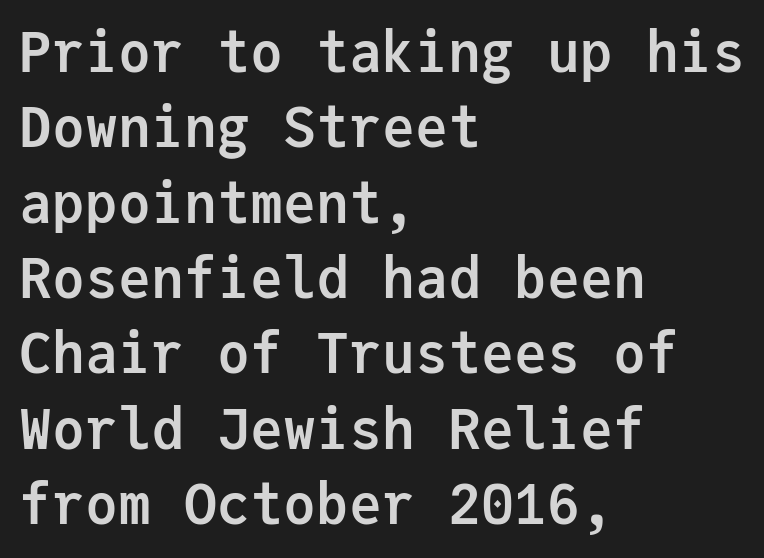
The image shows 55 px semibold sans-serif type, upright, monospaced; set left-aligned, normal line spacing (1.37x), normal letter spacing, not underlined; low stroke contrast and a medium x-height.
